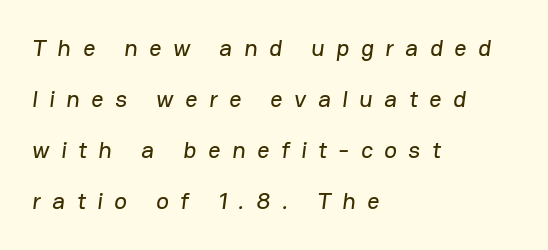
Underline: absent. Is there much room between lines? Yes — plenty of vertical air separates them. Loose tracking; the words dissolve into strings of separated letters. Teacher's note: observe the even left margin — that is flush-left alignment.
